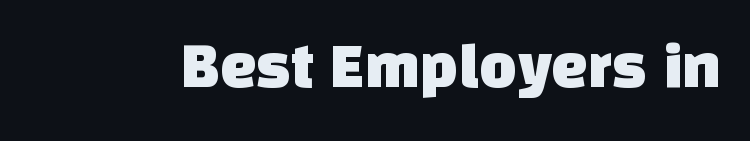
The image shows 65 px sans-serif type; set normal letter spacing, not underlined; low stroke contrast and a large x-height.
